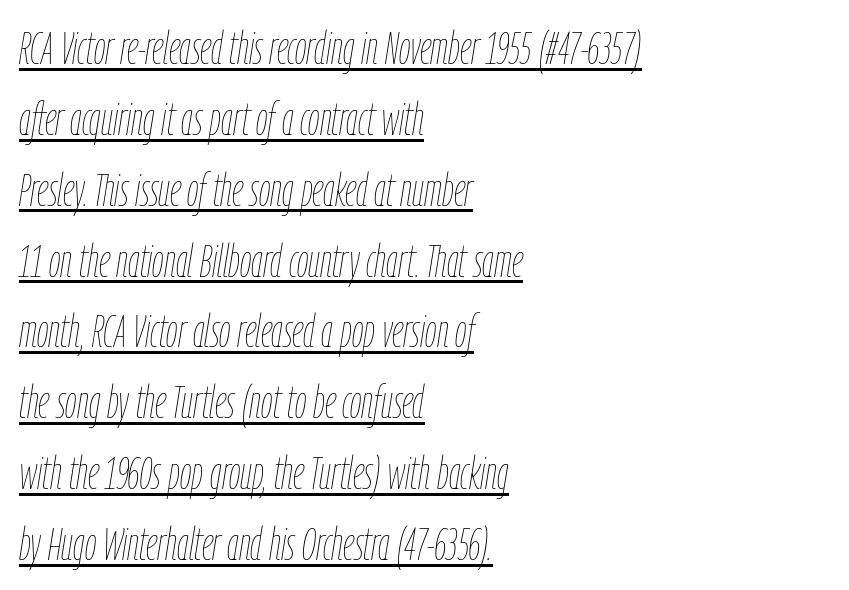
Q: Is the text bold? A: No.
Q: Is the text italic (slanted)? A: Yes, it leans right by about 9 degrees.
Q: Is the text underlined? A: Yes.
Q: How is the paragraph aligned? A: Left-aligned.
Q: Is the spacing between letters normal or unusually wide? A: Normal.
Q: Is the spacing between lines tight, normal or loose? A: Normal.
Q: Width (condensed, normal, or wide)? A: Condensed.
Q: Stroke contrast? A: Low.
Q: x-height? A: Medium.
Q: Monospaced? A: No.
